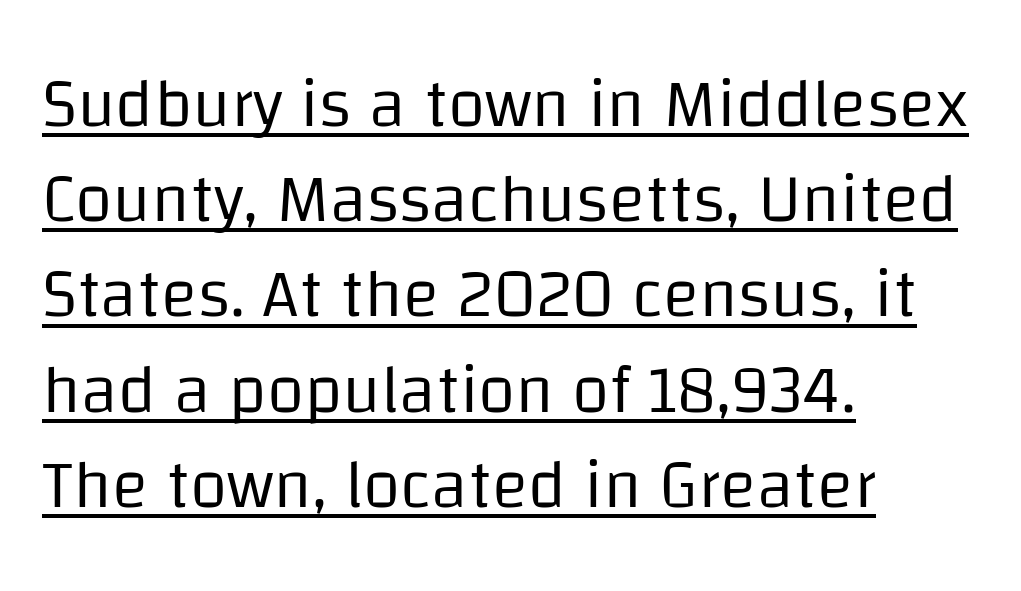
The face used here is rendered with its standard letterfit. Leftover space on each line is placed entirely after the last word. You could not count columns in this text — the font is proportionally spaced. The axis of the letterforms is exactly vertical. Decoration check: the copy is underlined. The characters display no serif detailing; their extremities are plain.
